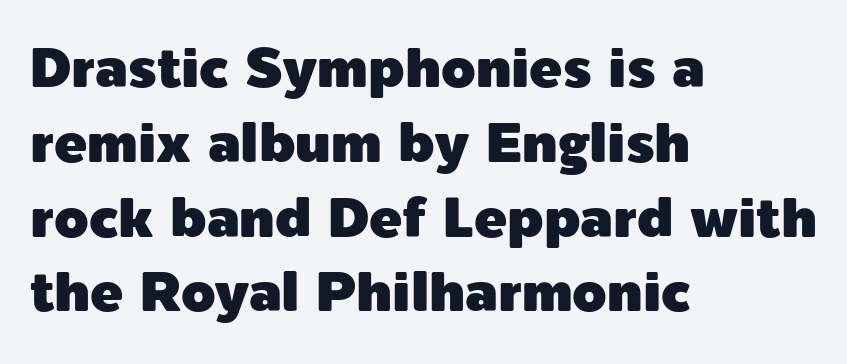
{"serif": "no", "italic": "no", "width": "normal", "x_height": "medium", "monospaced": "no", "underline": "no", "align": "left", "line_spacing": "normal", "line_spacing_ratio": 1.36, "letter_spacing": "normal", "letter_spacing_em": 0.0, "glyph_px": 55}
